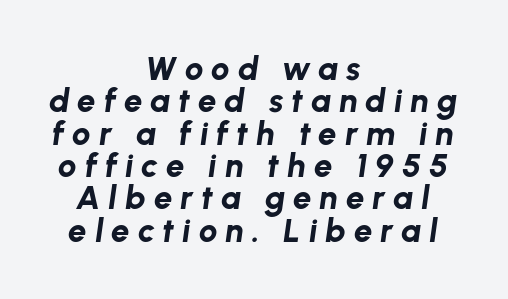
These lines were composed using italics. Compared with an ordinary text face, these strokes are far heavier — a full bold. Someone cranked the tracking dial way up on this one. Only glyphs here, with clear space below each row.
